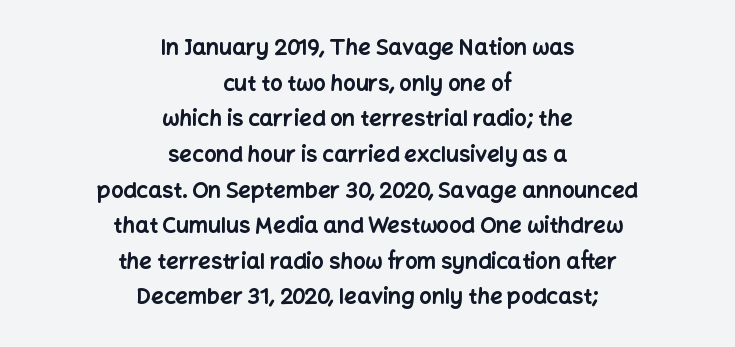
The image shows 22 px bold type, upright; set centered, normal line spacing (1.62x), normal letter spacing, not underlined.
